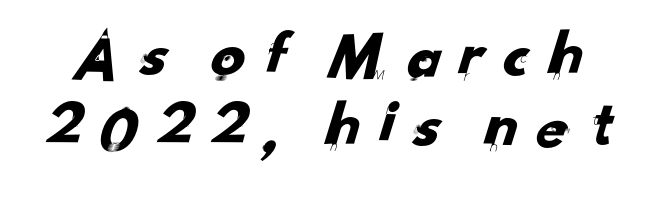
Plain, unruled lines of type. There is plenty of visible air inserted between adjacent glyphs. Looks like regular typesetting: each glyph gets only the width it needs. Quick note: interline space is minimal. The face used here is a sans, in the tradition of grotesques and geometrics.
